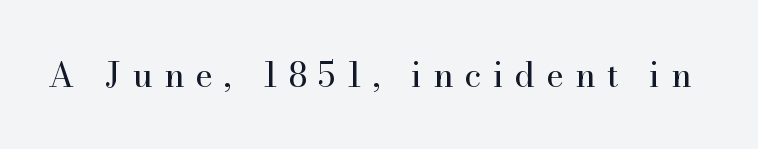
The image shows 34 px regular-weight serif type, upright; set unusually wide letter spacing (+0.33 em), not underlined; high stroke contrast and a small x-height.
